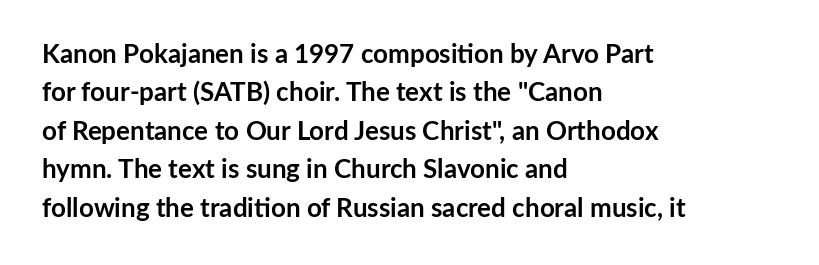
{"italic": "no", "bold": "yes", "underline": "no", "align": "left", "line_spacing": "normal", "line_spacing_ratio": 1.48, "letter_spacing": "normal", "letter_spacing_em": 0.0, "glyph_px": 26}
